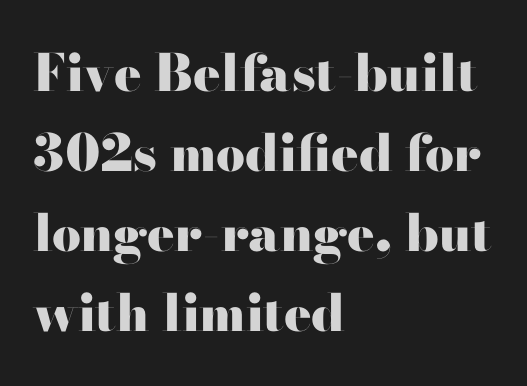
Q: Is the text bold? A: Yes.
Q: Is the text italic (slanted)? A: No, it is upright.
Q: Is the typeface a serif or a sans-serif typeface? A: Serif.
Q: Is the text underlined? A: No.
Q: How is the paragraph aligned? A: Left-aligned.
Q: Is the spacing between letters normal or unusually wide? A: Normal.
Q: Is the spacing between lines tight, normal or loose? A: Normal.
Q: Width (condensed, normal, or wide)? A: Wide.
Q: Stroke contrast? A: High.
Q: x-height? A: Small.
Q: Monospaced? A: No.
